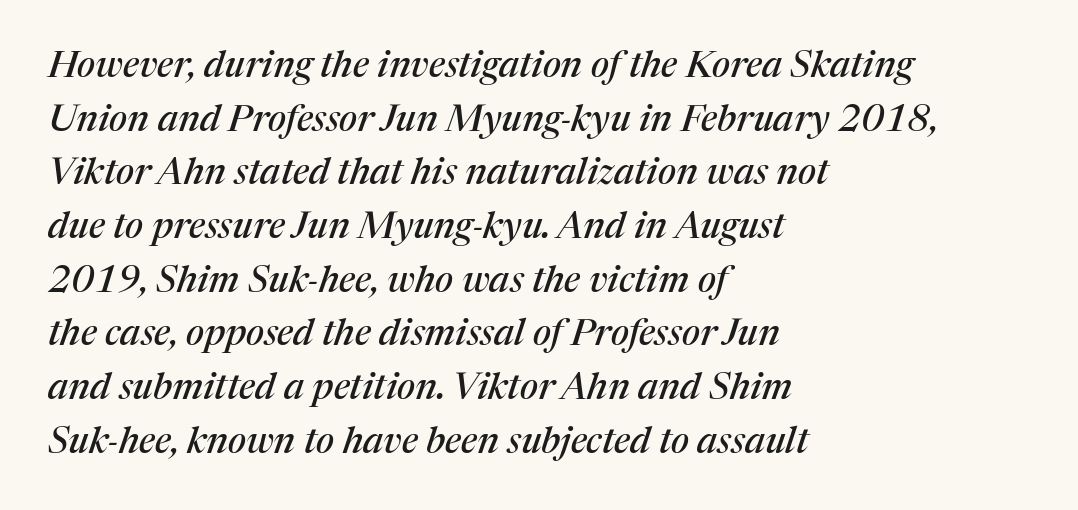
These lines are rendered in a variable-pitch font. The compositor pushed each line to the left boundary. Designer's note — italics engaged. The area under the type is left untouched. The space between consecutive lines is moderate.
